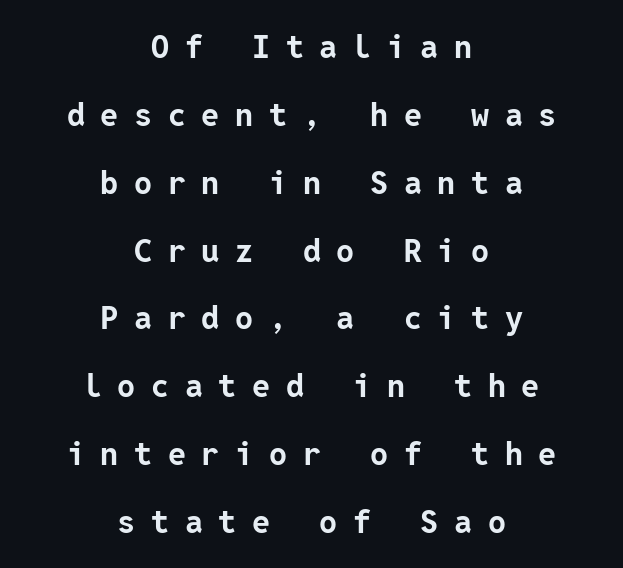
{"serif": "no", "italic": "no", "bold": "yes", "weight": "bold", "width": "normal", "stroke_contrast": "low", "x_height": "medium", "underline": "no", "align": "center", "line_spacing": "loose", "line_spacing_ratio": 2.12, "letter_spacing": "wide", "letter_spacing_em": 0.49, "glyph_px": 32}
